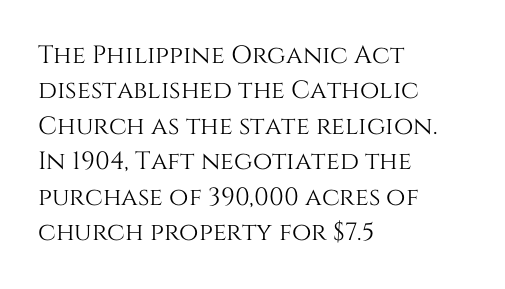
{"italic": "no", "underline": "no", "align": "left", "line_spacing": "normal", "line_spacing_ratio": 1.42, "letter_spacing": "normal", "letter_spacing_em": 0.0, "glyph_px": 25}
